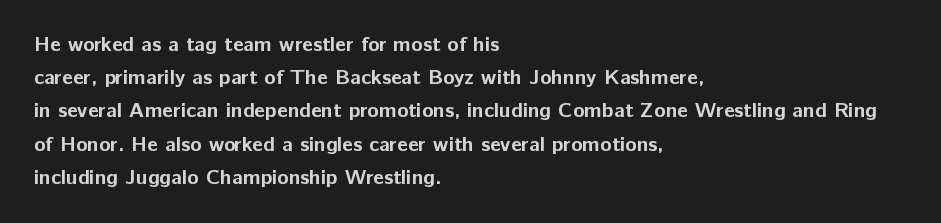
{"italic": "no", "bold": "yes", "underline": "no", "align": "left", "line_spacing": "normal", "line_spacing_ratio": 1.58, "letter_spacing": "normal", "letter_spacing_em": 0.0, "glyph_px": 21}
